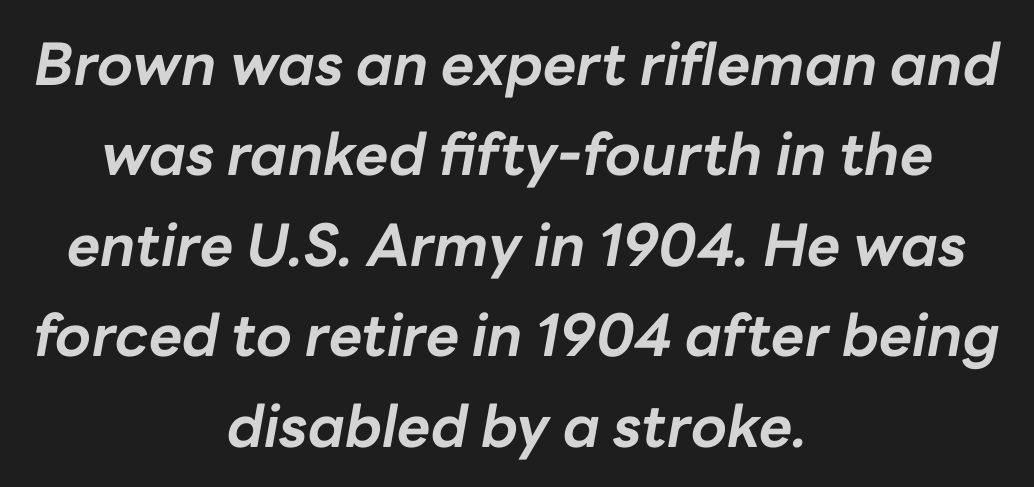
Q: Is the text bold? A: Yes.
Q: Is the text italic (slanted)? A: Yes, it leans right by about 10 degrees.
Q: Is the text underlined? A: No.
Q: How is the paragraph aligned? A: Centered.
Q: Is the spacing between letters normal or unusually wide? A: Normal.
Q: Is the spacing between lines tight, normal or loose? A: Normal.
Q: Width (condensed, normal, or wide)? A: Normal.
Q: Stroke contrast? A: Low.
Q: x-height? A: Medium.
Q: Monospaced? A: No.
